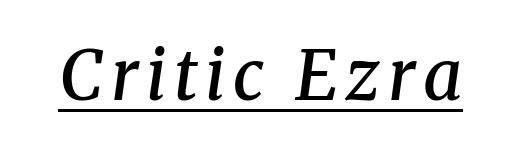
Q: Is the text bold? A: Semi-bold.
Q: Is the text italic (slanted)? A: Yes, it leans right by about 8 degrees.
Q: Is the typeface a serif or a sans-serif typeface? A: Serif.
Q: Is the text underlined? A: Yes.
Q: Width (condensed, normal, or wide)? A: Normal.
Q: Stroke contrast? A: Medium.
Q: x-height? A: Medium.
Q: Monospaced? A: No.
